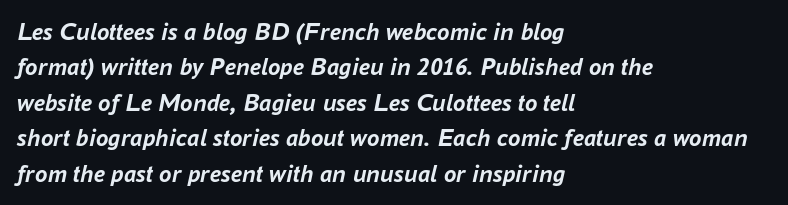
Heavy, bold letterforms. Would a proofreader flag this as italicized? Yes. Leading matches the norm, producing a regular column. This sample uses plain, unmodified letter spacing. A clean baseline with only descenders dipping below it.
